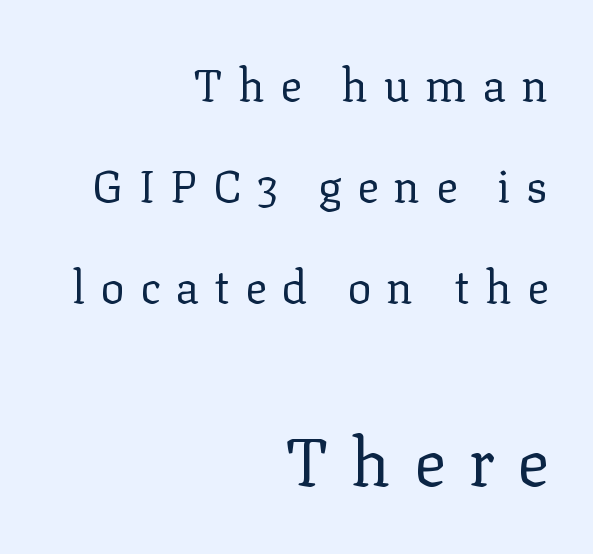
Q: Is the text bold? A: No.
Q: Is the text italic (slanted)? A: No, it is upright.
Q: Is the typeface a serif or a sans-serif typeface? A: Serif.
Q: Is the text underlined? A: No.
Q: How is the paragraph aligned? A: Right-aligned.
Q: Is the spacing between letters normal or unusually wide? A: Unusually wide.
Q: Is the spacing between lines tight, normal or loose? A: Loose.
Q: Which block of text is set in a larger size, the first (top) or the second (bottom)? A: The second (bottom) one.
Q: Width (condensed, normal, or wide)? A: Normal.
Q: Stroke contrast? A: Low.
Q: x-height? A: Medium.
Q: Monospaced? A: No.
